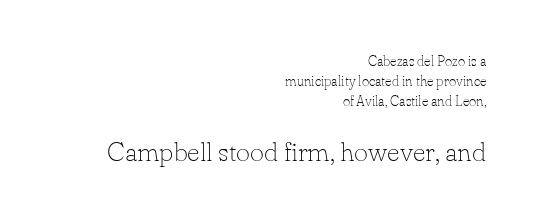
Decoration check: the copy has no underline. The type is set solid horizontally, with unmodified tracking. Notice how the stems are strictly vertical — no italics here. The face used here appears at its bigger size in the lower chunk. Is the stroke heavy? The answer is a plain regular-or-lighter. Casual observation: everything's shoved over to the right.
